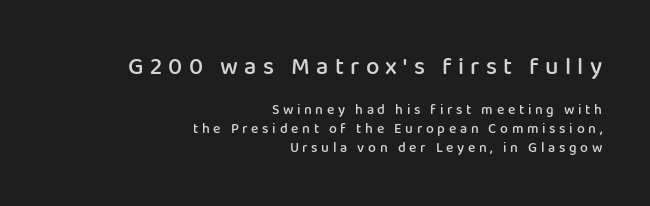
{"italic": "no", "bold": "semi", "underline": "no", "align": "right", "line_spacing": "normal", "line_spacing_ratio": 1.34, "letter_spacing": "wide", "letter_spacing_em": 0.26, "larger_block": "first", "size_ratio": 1.71, "glyph_px": 24}
